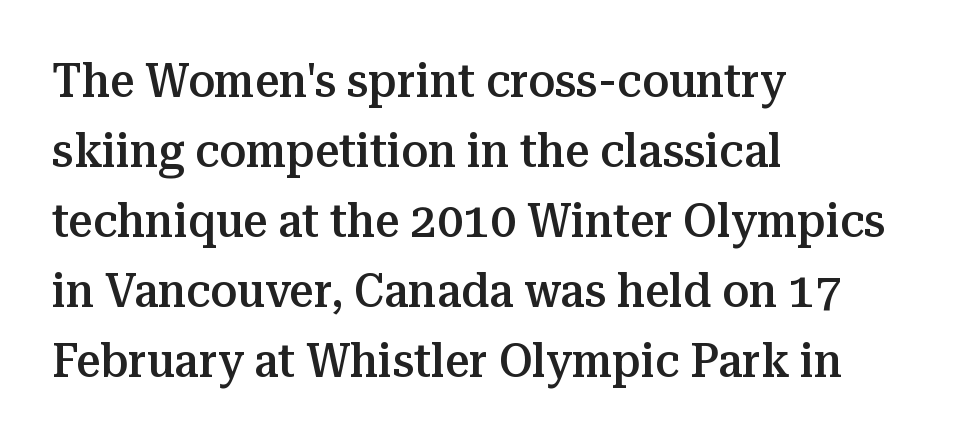
Each new line begins a customary step beneath the previous one. Posture: upright roman. Students, note that the glyphs here touch the page at normal intervals. Visually the block forms a straight wall on the left and a jagged coastline on the right.
